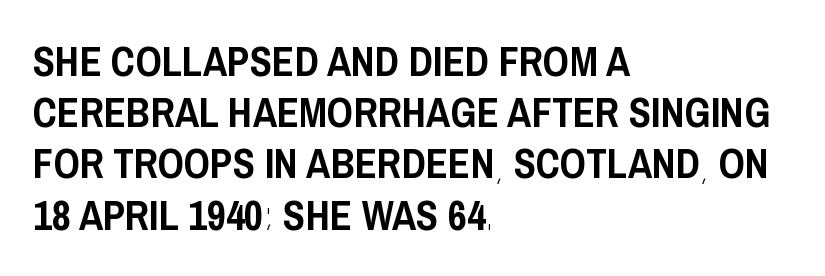
{"serif": "no", "italic": "no", "width": "condensed", "stroke_contrast": "low", "x_height": "large", "monospaced": "no", "underline": "no", "align": "left", "line_spacing": "normal", "line_spacing_ratio": 1.25, "letter_spacing": "normal", "letter_spacing_em": 0.0, "glyph_px": 41}
